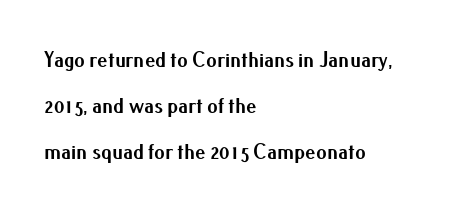
The image shows 21 px bold type, upright; set left-aligned, loose line spacing (2.2x), normal letter spacing, not underlined.
